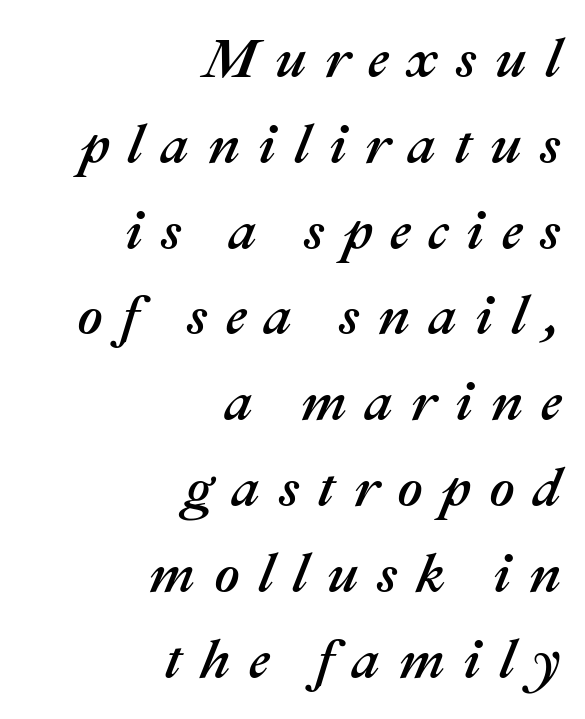
The image shows 55 px text type, italic (leaning right); set right-aligned, normal line spacing (1.56x), unusually wide letter spacing (+0.33 em), not underlined; medium stroke contrast and a medium x-height.
